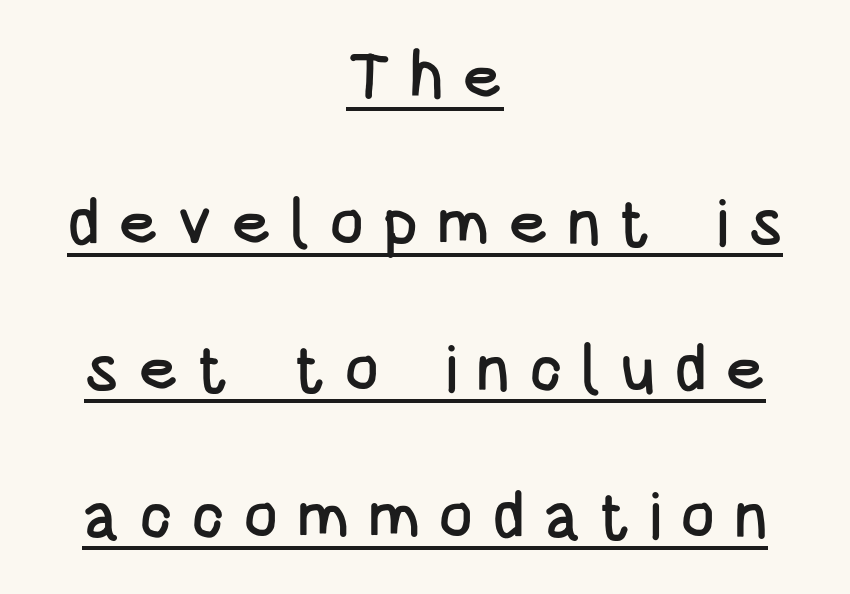
Q: Is the text italic (slanted)? A: No, it is upright.
Q: Is the typeface a serif or a sans-serif typeface? A: Sans-serif.
Q: Is the text underlined? A: Yes.
Q: How is the paragraph aligned? A: Centered.
Q: Is the spacing between letters normal or unusually wide? A: Unusually wide.
Q: Is the spacing between lines tight, normal or loose? A: Loose.
Q: Width (condensed, normal, or wide)? A: Condensed.
Q: Stroke contrast? A: Low.
Q: x-height? A: Large.
Q: Monospaced? A: No.
